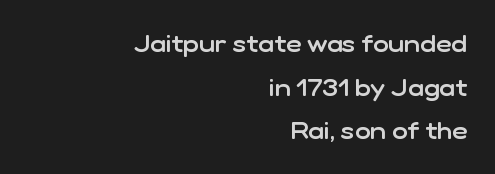
Q: Is the text bold? A: Semi-bold.
Q: Is the text italic (slanted)? A: No, it is upright.
Q: Is the text underlined? A: No.
Q: How is the paragraph aligned? A: Right-aligned.
Q: Is the spacing between letters normal or unusually wide? A: Normal.
